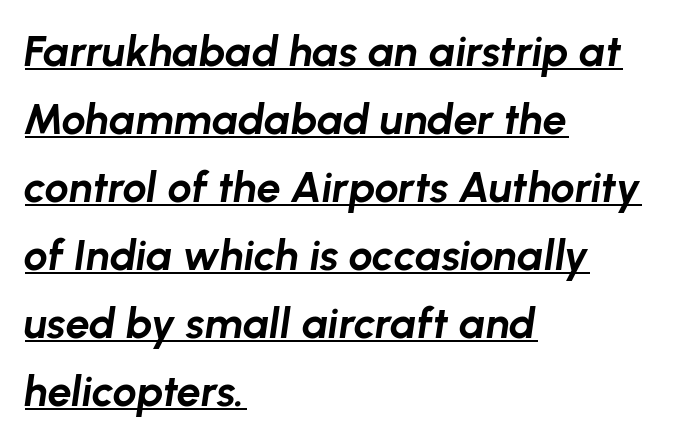
On the weight axis this lands at bold, roughly 700. These lines keep a tight, regular rhythm from letter to letter. The font's italic variant was chosen for this text. If you drew a ruler down the left edge, every line would touch it. Looks like someone drew a line under every word here. These lines are rendered in a variable-pitch font.
